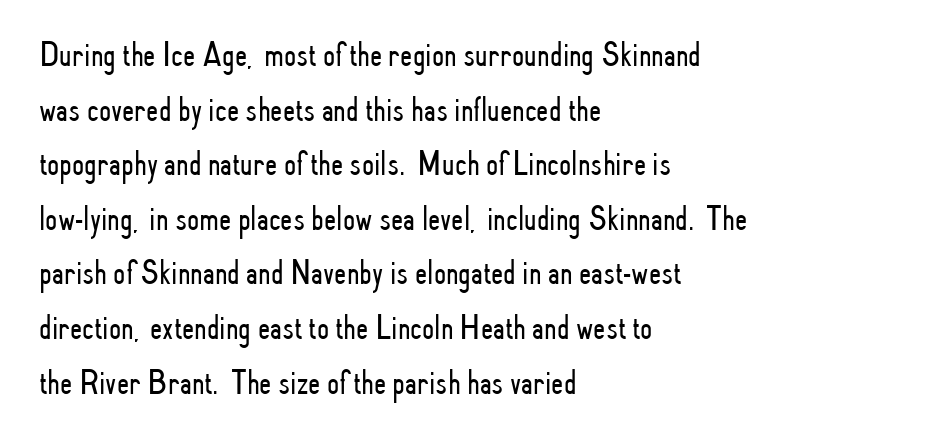
The gaps between neighbouring characters are ordinary and unremarkable. The rag falls on the right side of this text block. It's the straight-up-and-down kind of type. How would I describe the line gaps? Plain and ordinary. Compared with a typical body face, this is equally light or lighter still.
